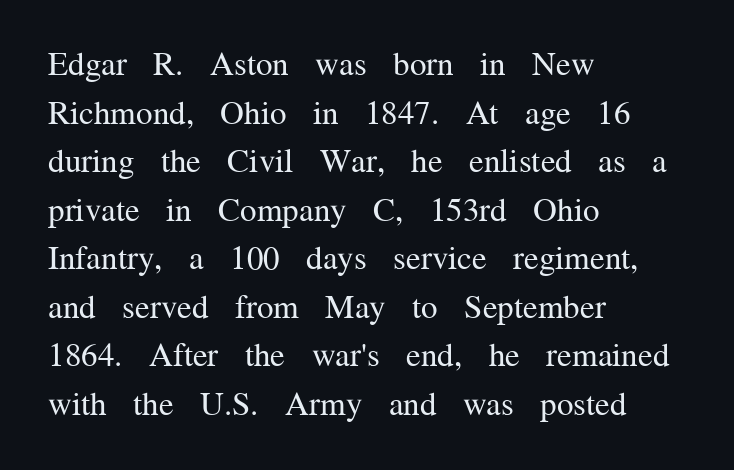
Does extra space separate the letters? No, they use regular spacing. Type without underlining. The typography opts for an upright posture over an oblique one. This sample has the flowing, uneven cadence of proportional lettering. The font sits on the lighter half of the weight spectrum, regular included.
